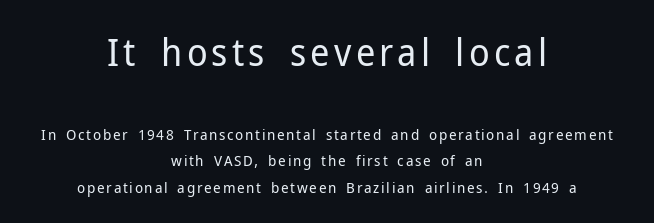
{"serif": "no", "italic": "no", "bold": "no", "weight": "regular", "width": "normal", "stroke_contrast": "low", "x_height": "medium", "monospaced": "no", "underline": "no", "align": "center", "line_spacing_ratio": 1.77, "larger_block": "first", "size_ratio": 2.53, "glyph_px": 38}
